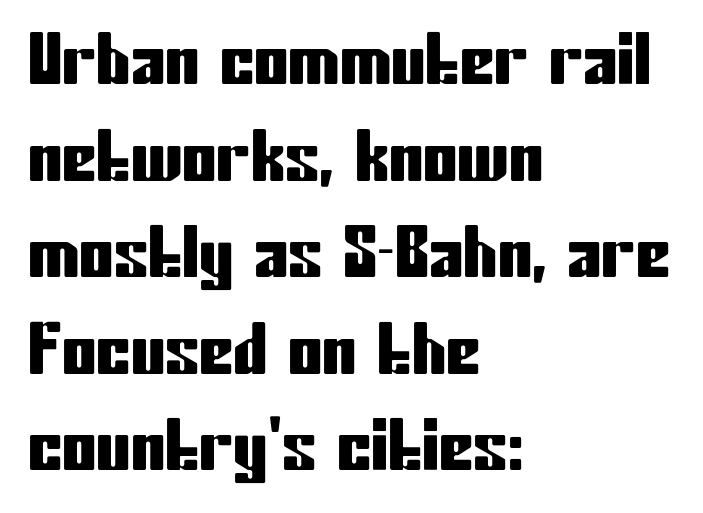
{"serif": "no", "italic": "no", "width": "condensed", "stroke_contrast": "low", "x_height": "medium", "monospaced": "no", "underline": "no", "align": "left", "line_spacing": "normal", "line_spacing_ratio": 1.4, "letter_spacing": "normal", "letter_spacing_em": 0.0, "glyph_px": 69}
